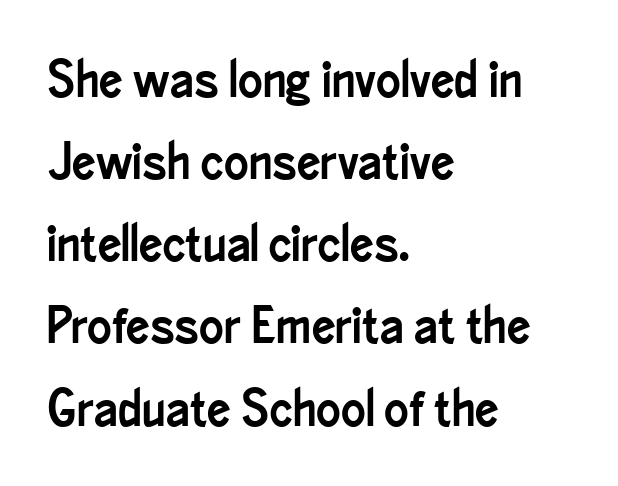
{"serif": "no", "italic": "no", "width": "condensed", "stroke_contrast": "low", "x_height": "small", "monospaced": "no", "underline": "no", "align": "left", "line_spacing": "normal", "line_spacing_ratio": 1.58, "letter_spacing": "normal", "letter_spacing_em": 0.0, "glyph_px": 52}
